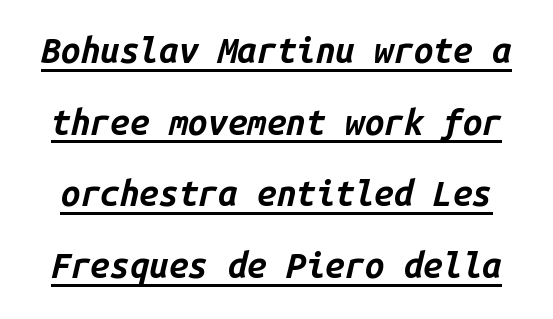
The image shows 35 px bold type, italic (leaning right), monospaced; set loose line spacing (2.05x), normal letter spacing, underlined; low stroke contrast and a medium x-height.
